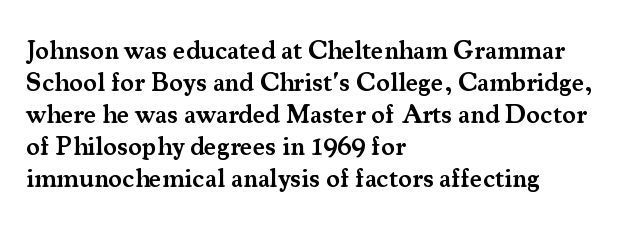
{"italic": "no", "bold": "semi", "underline": "no", "align": "left", "line_spacing_ratio": 1.23, "letter_spacing": "normal", "letter_spacing_em": 0.0, "glyph_px": 26}
